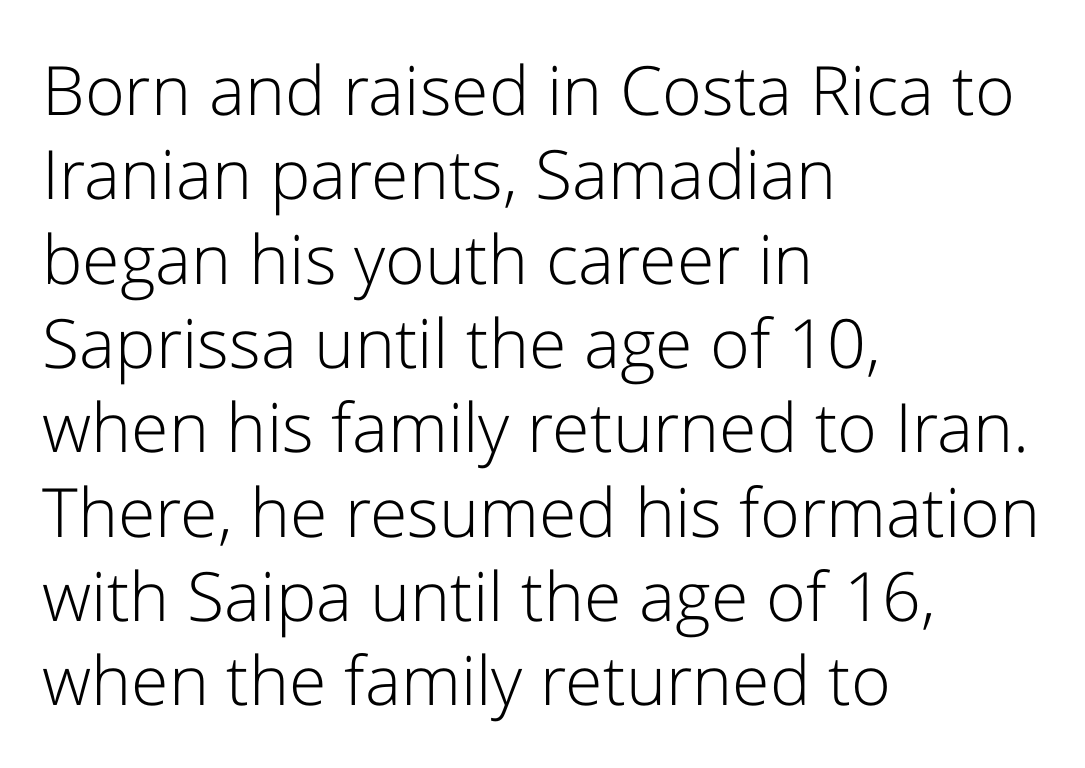
Each letter keeps its own natural width here, so spacing adapts to shape. The tracking reads as untouched default to a designer's eye. The typesetter chose a ragged-right arrangement here. If you drew a line through each stem, it would be perfectly vertical. Letterform terminals end flat and unadorned throughout the passage.
